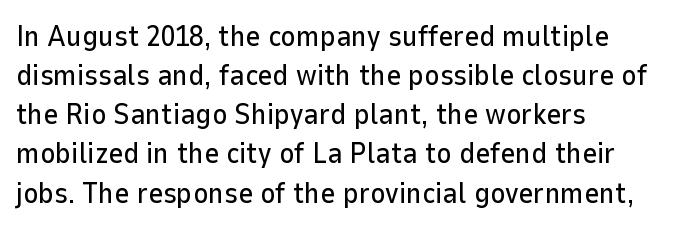
The image shows 29 px sans-serif type, upright; set left-aligned, normal line spacing (1.35x), normal letter spacing, not underlined; low stroke contrast and a medium x-height.
